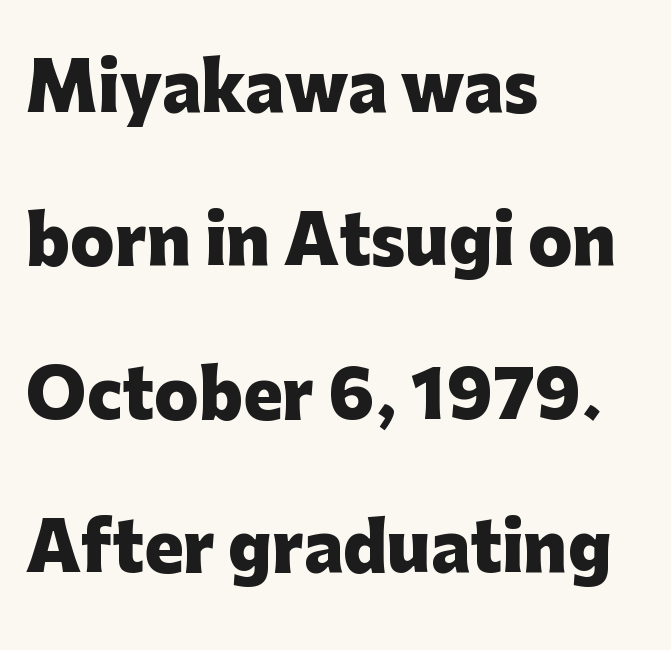
Emphasis by weight is at full strength: bold. Spacing verdict: proportional, widths tailored to each character. The font family rendered here belongs to the sans-serif group. The lines in this sample share a left origin and differ only in where they stop.
